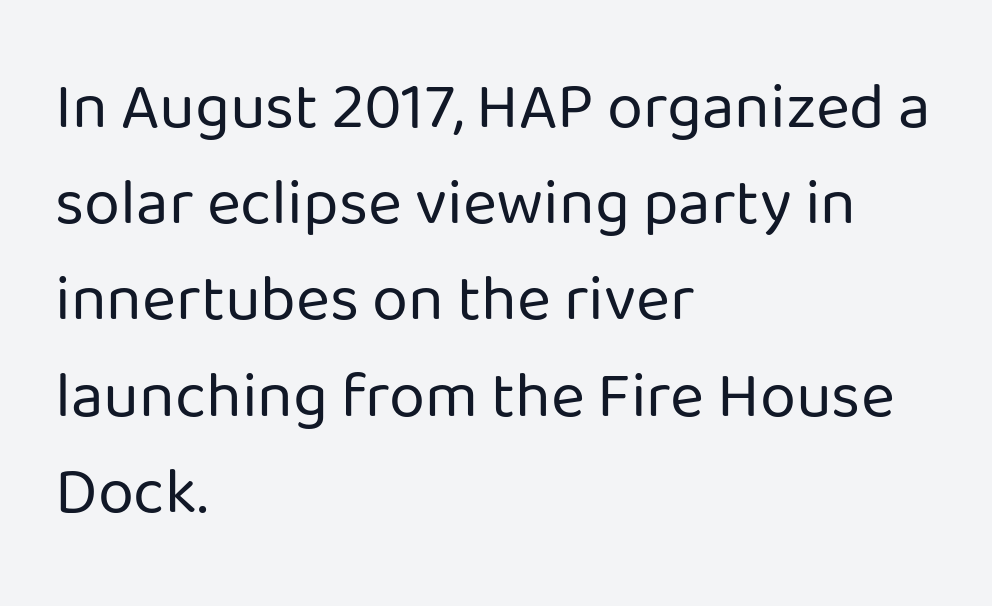
Q: Is the text bold? A: No.
Q: Is the text italic (slanted)? A: No, it is upright.
Q: Is the typeface a serif or a sans-serif typeface? A: Sans-serif.
Q: Is the text underlined? A: No.
Q: How is the paragraph aligned? A: Left-aligned.
Q: Is the spacing between letters normal or unusually wide? A: Normal.
Q: Is the spacing between lines tight, normal or loose? A: Normal.
Q: Width (condensed, normal, or wide)? A: Normal.
Q: Stroke contrast? A: Low.
Q: x-height? A: Medium.
Q: Monospaced? A: No.
